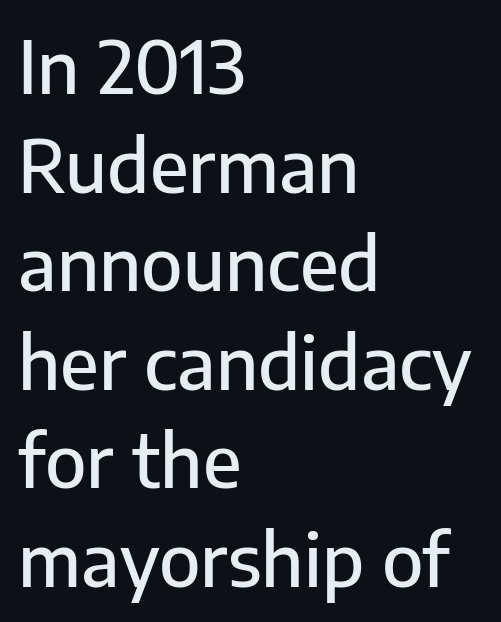
The rag falls on the right side of this text block. Quick note: interline space is typical. These lines are composed in type without serifs. These lines were composed using upright roman letters. Each letter keeps its own natural width here, so spacing adapts to shape.
